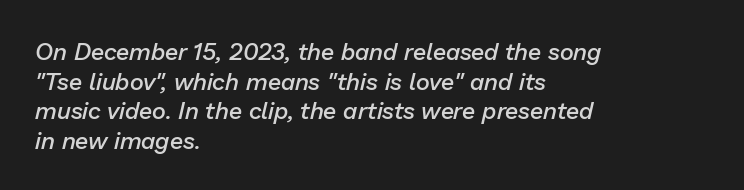
{"italic": "yes", "lean": "right", "slant_degrees": 13, "bold": "semi", "underline": "no", "align": "left", "line_spacing_ratio": 1.23, "letter_spacing": "normal", "letter_spacing_em": 0.0, "glyph_px": 24}
